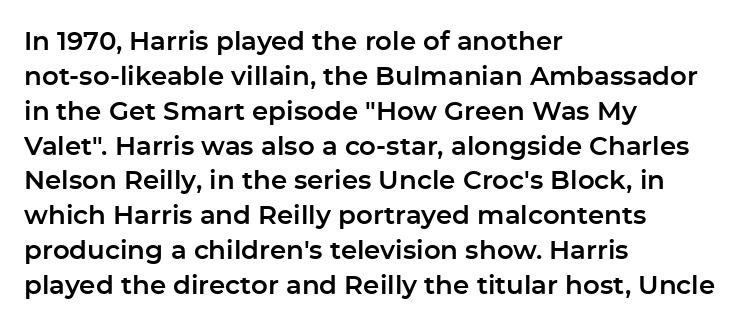
{"italic": "no", "underline": "no", "align": "left", "line_spacing": "normal", "line_spacing_ratio": 1.34, "letter_spacing": "normal", "letter_spacing_em": 0.0, "glyph_px": 26}
